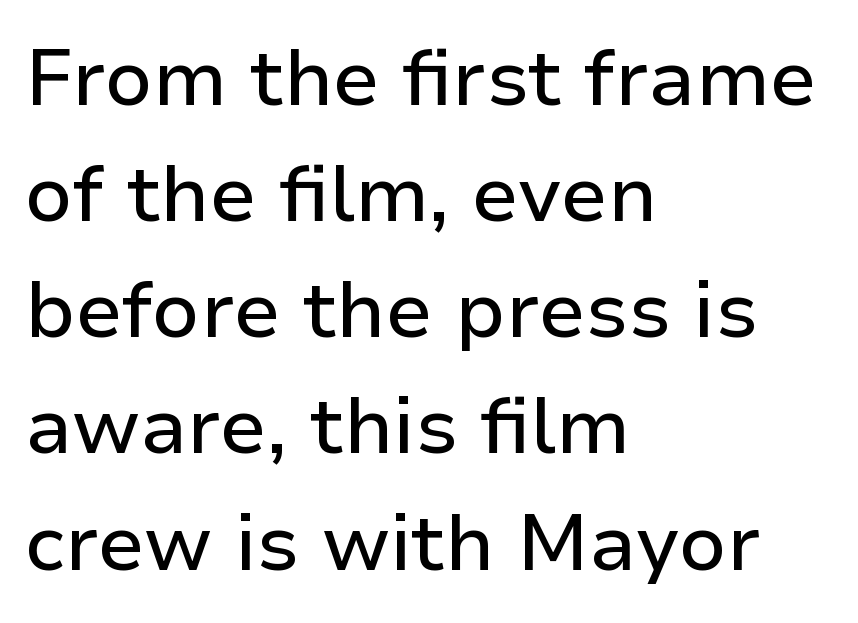
The image shows 79 px sans-serif type, upright; set left-aligned, normal line spacing (1.47x), normal letter spacing, not underlined; low stroke contrast and a medium x-height.
